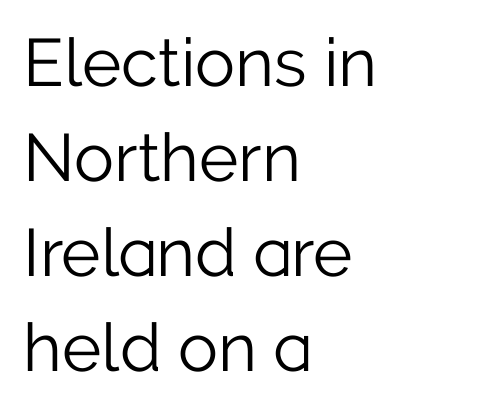
Q: Is the text bold? A: No.
Q: Is the text italic (slanted)? A: No, it is upright.
Q: Is the typeface a serif or a sans-serif typeface? A: Sans-serif.
Q: Is the text underlined? A: No.
Q: How is the paragraph aligned? A: Left-aligned.
Q: Is the spacing between letters normal or unusually wide? A: Normal.
Q: Is the spacing between lines tight, normal or loose? A: Normal.
Q: Width (condensed, normal, or wide)? A: Normal.
Q: Stroke contrast? A: Low.
Q: x-height? A: Medium.
Q: Monospaced? A: No.
